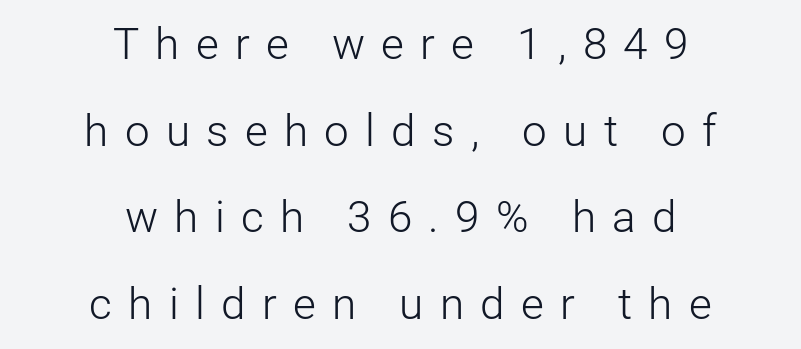
{"serif": "no", "italic": "no", "bold": "no", "weight": "light", "width": "normal", "stroke_contrast": "low", "x_height": "medium", "monospaced": "no", "underline": "no", "align": "center", "line_spacing": "loose", "line_spacing_ratio": 1.97, "letter_spacing": "wide", "letter_spacing_em": 0.37, "glyph_px": 44}
